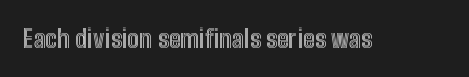
Q: Is the text italic (slanted)? A: No, it is upright.
Q: Is the text underlined? A: No.
Q: Is the spacing between letters normal or unusually wide? A: Normal.
